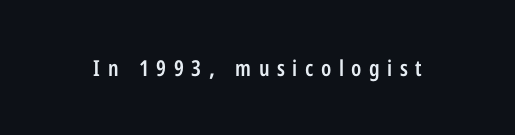
The image shows 22 px text type, upright; set unusually wide letter spacing (+0.34 em), not underlined.
